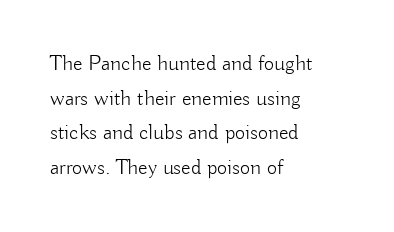
{"italic": "no", "bold": "no", "underline": "no", "align": "left", "line_spacing": "normal", "line_spacing_ratio": 1.57, "letter_spacing": "normal", "letter_spacing_em": 0.0, "glyph_px": 22}
